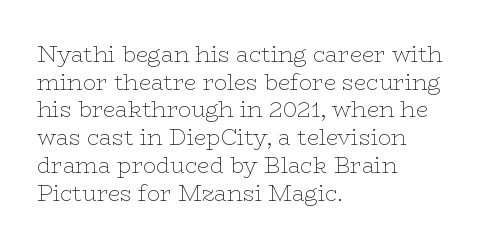
The image shows 22 px text type, upright; set left-aligned, normal line spacing (1.26x), normal letter spacing, not underlined.
